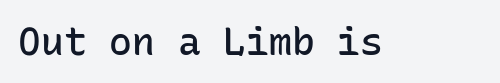
Q: Is the text bold? A: Semi-bold.
Q: Is the text italic (slanted)? A: No, it is upright.
Q: Is the typeface a serif or a sans-serif typeface? A: Sans-serif.
Q: Is the text underlined? A: No.
Q: Is the spacing between letters normal or unusually wide? A: Normal.
Q: Width (condensed, normal, or wide)? A: Normal.
Q: Stroke contrast? A: Low.
Q: x-height? A: Medium.
Q: Monospaced? A: Yes.
